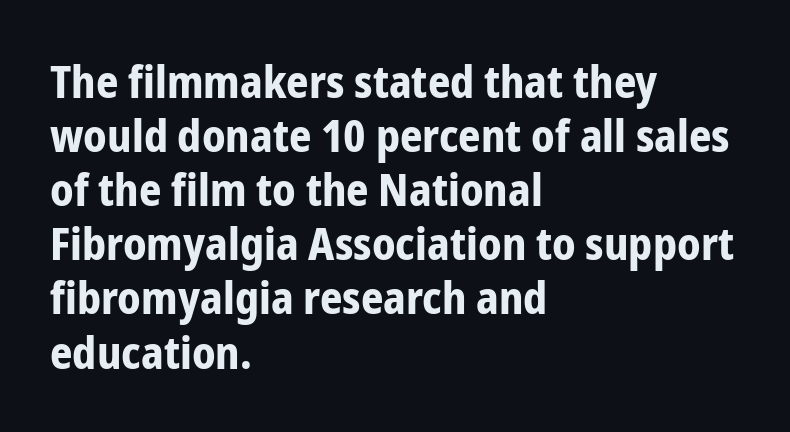
The image shows 44 px bold, condensed sans-serif type, upright; set left-aligned, line spacing 1.23x, normal letter spacing, not underlined; low stroke contrast and a medium x-height.
